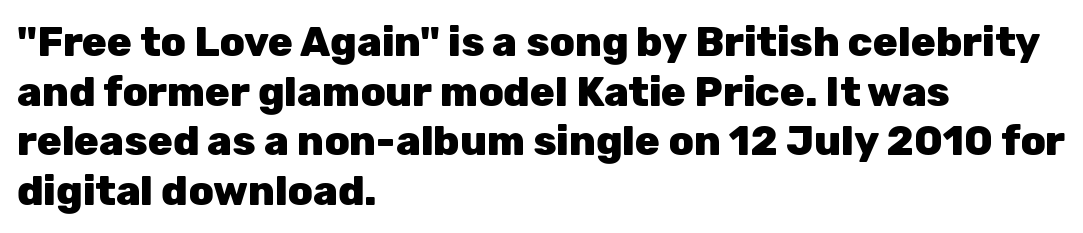
{"serif": "no", "italic": "no", "bold": "yes", "weight": "heavy", "width": "normal", "stroke_contrast": "low", "x_height": "medium", "monospaced": "no", "underline": "no", "align": "left", "line_spacing_ratio": 1.21, "letter_spacing": "normal", "letter_spacing_em": 0.0, "glyph_px": 41}
